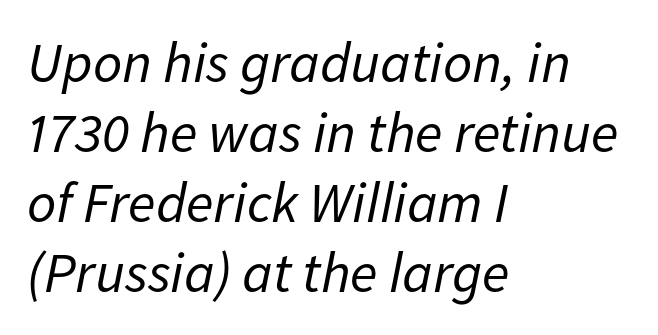
Q: Is the text bold? A: No.
Q: Is the text italic (slanted)? A: Yes, it leans right by about 11 degrees.
Q: Is the text underlined? A: No.
Q: How is the paragraph aligned? A: Left-aligned.
Q: Is the spacing between letters normal or unusually wide? A: Normal.
Q: Width (condensed, normal, or wide)? A: Normal.
Q: Stroke contrast? A: Low.
Q: x-height? A: Medium.
Q: Monospaced? A: No.
